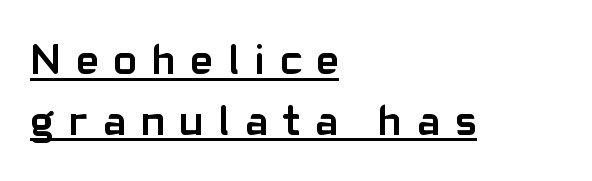
{"serif": "no", "italic": "no", "bold": "yes", "weight": "semibold", "width": "normal", "stroke_contrast": "low", "x_height": "medium", "monospaced": "no", "underline": "yes", "align": "left", "line_spacing": "normal", "line_spacing_ratio": 1.41, "letter_spacing": "wide", "letter_spacing_em": 0.35, "glyph_px": 43}
